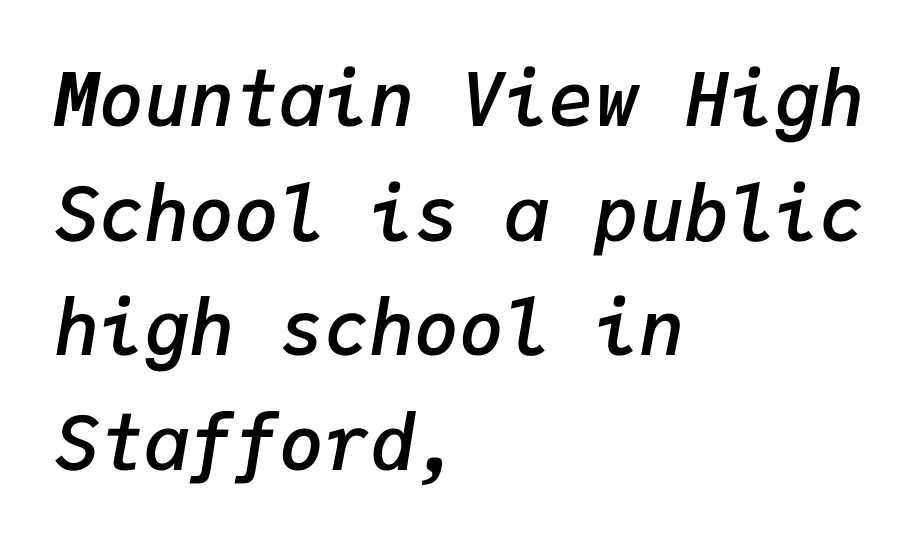
The image shows 75 px semibold type, italic (leaning right), monospaced; set left-aligned, normal line spacing (1.53x), normal letter spacing, not underlined; low stroke contrast and a medium x-height.
